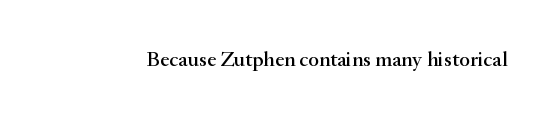
Q: Is the text italic (slanted)? A: No, it is upright.
Q: Is the text underlined? A: No.
Q: Is the spacing between letters normal or unusually wide? A: Normal.
